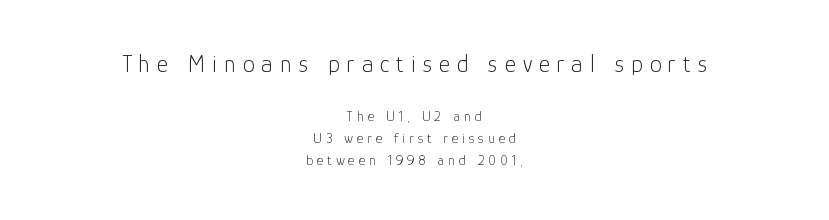
It's the straight-up-and-down kind of type. The specimen omits any rule beneath the text block's lines. The earlier block is typeset at a bigger size than the later block. This reads as an unemphasized weight, regular at the heaviest.
